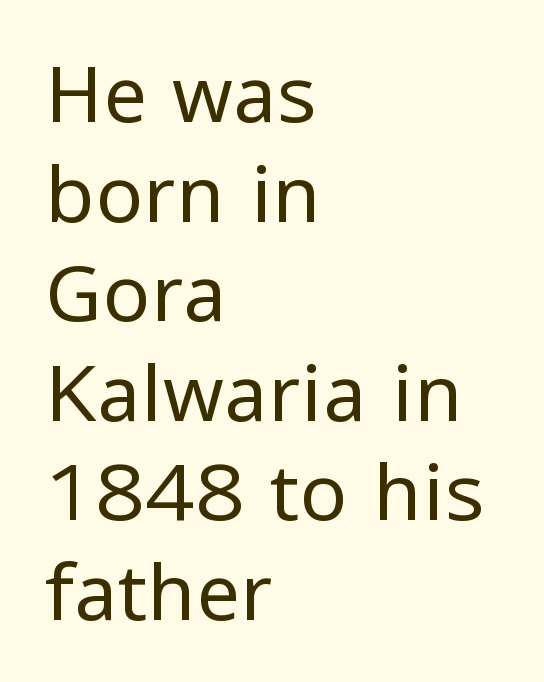
The rendering uses natural spacing where letterforms have individual widths. The text was rendered using a sans face with plain stroke endings. What's the leading like? Ordinary, nothing unusual. No chunkiness to these letters — they're not bold. This sample is left-justified, so line endings fall wherever the words run out. The type is set solid horizontally, with unmodified tracking.
